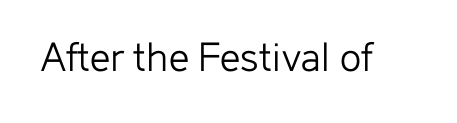
The image shows 45 px light sans-serif type, upright; set normal letter spacing, not underlined; low stroke contrast and a medium x-height.
